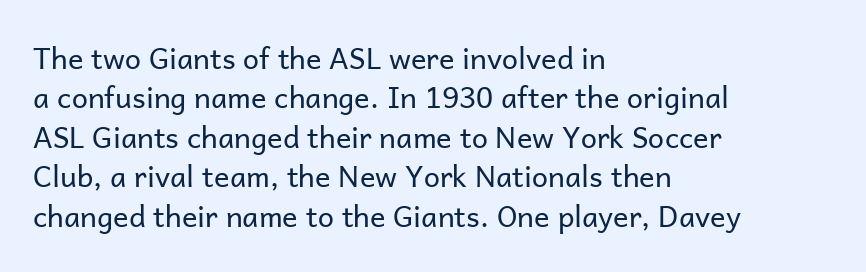
The image shows 29 px regular-weight sans-serif type, upright; set left-aligned, normal line spacing (1.36x), normal letter spacing, not underlined; low stroke contrast and a medium x-height.
